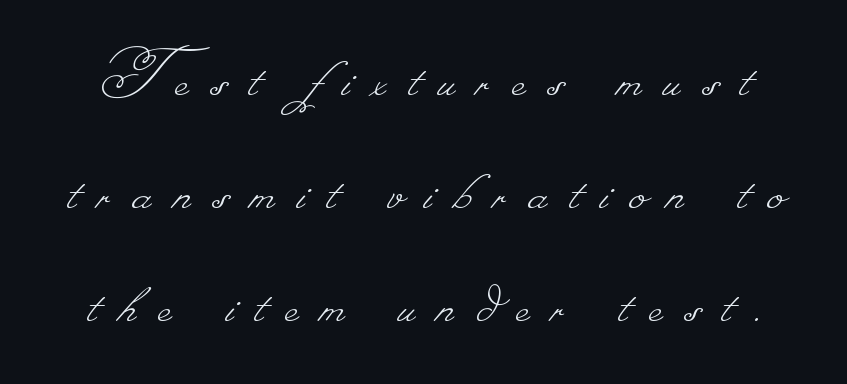
Q: Is the text bold? A: No.
Q: Is the text underlined? A: No.
Q: Is the spacing between letters normal or unusually wide? A: Unusually wide.
Q: Is the spacing between lines tight, normal or loose? A: Normal.
Q: Width (condensed, normal, or wide)? A: Normal.
Q: Stroke contrast? A: Low.
Q: Monospaced? A: No.
